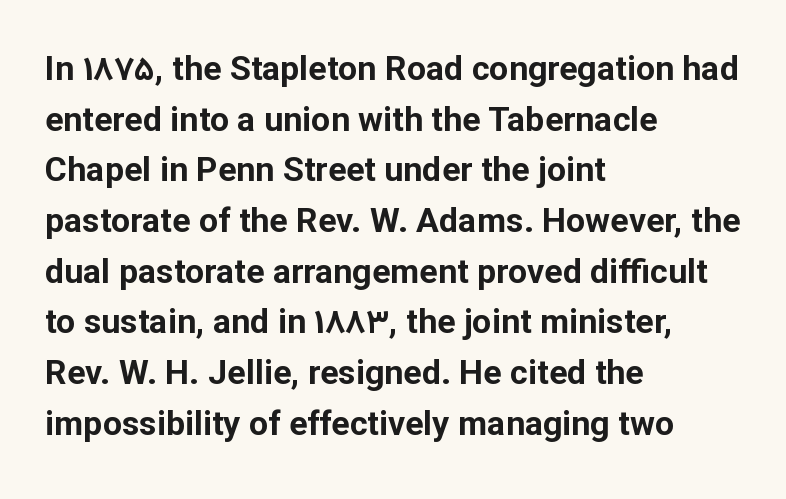
The image shows 34 px bold sans-serif type, upright; set left-aligned, normal line spacing (1.49x), normal letter spacing, not underlined; low stroke contrast and a medium x-height.
